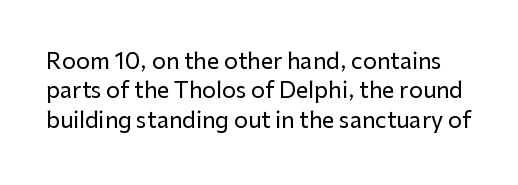
Q: Is the text italic (slanted)? A: No, it is upright.
Q: Is the text underlined? A: No.
Q: Is the spacing between letters normal or unusually wide? A: Normal.
Q: Is the spacing between lines tight, normal or loose? A: Normal.
